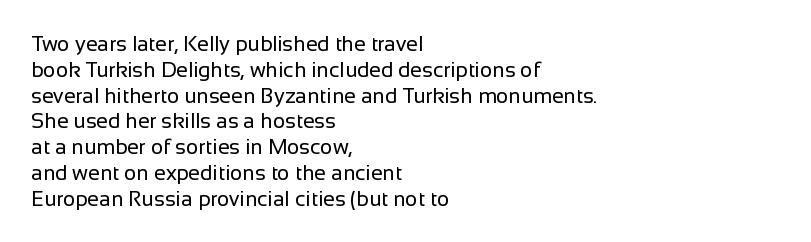
Visually the block forms a straight wall on the left and a jagged coastline on the right. This sample uses plain, unmodified letter spacing. The face looks like a standard text weight, possibly lighter. Check under the words: just untouched page. Does the lettering tilt? It doesn't — this is upright.
